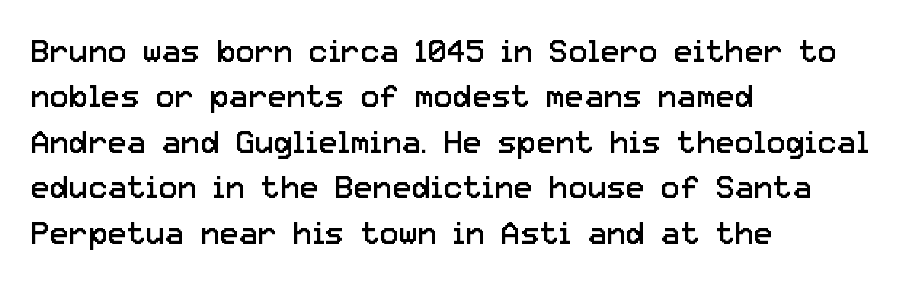
The image shows 32 px regular-weight sans-serif type, upright; set left-aligned, normal line spacing (1.42x), normal letter spacing, not underlined; low stroke contrast and a medium x-height.
